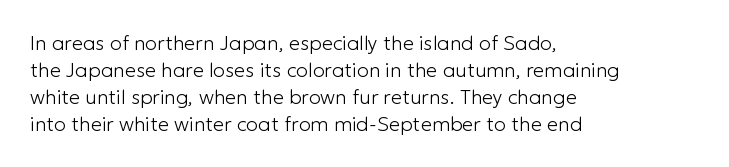
{"italic": "no", "bold": "no", "underline": "no", "align": "left", "line_spacing": "normal", "line_spacing_ratio": 1.35, "letter_spacing": "normal", "letter_spacing_em": 0.0, "glyph_px": 20}
